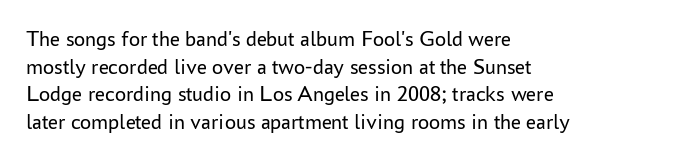
{"italic": "no", "bold": "no", "underline": "no", "align": "left", "line_spacing": "normal", "line_spacing_ratio": 1.26, "letter_spacing": "normal", "letter_spacing_em": 0.0, "glyph_px": 22}
